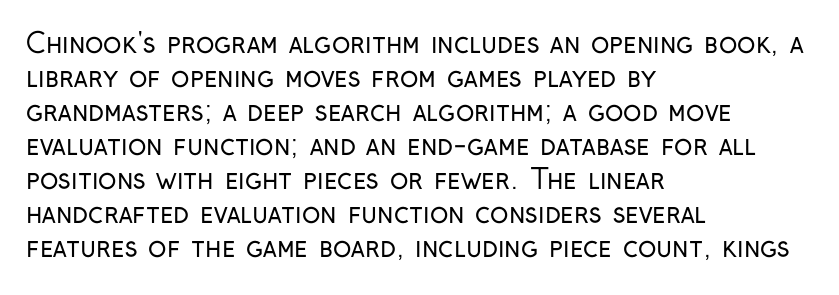
{"italic": "no", "bold": "no", "underline": "no", "align": "left", "line_spacing": "normal", "line_spacing_ratio": 1.26, "letter_spacing": "normal", "letter_spacing_em": 0.0, "glyph_px": 27}
